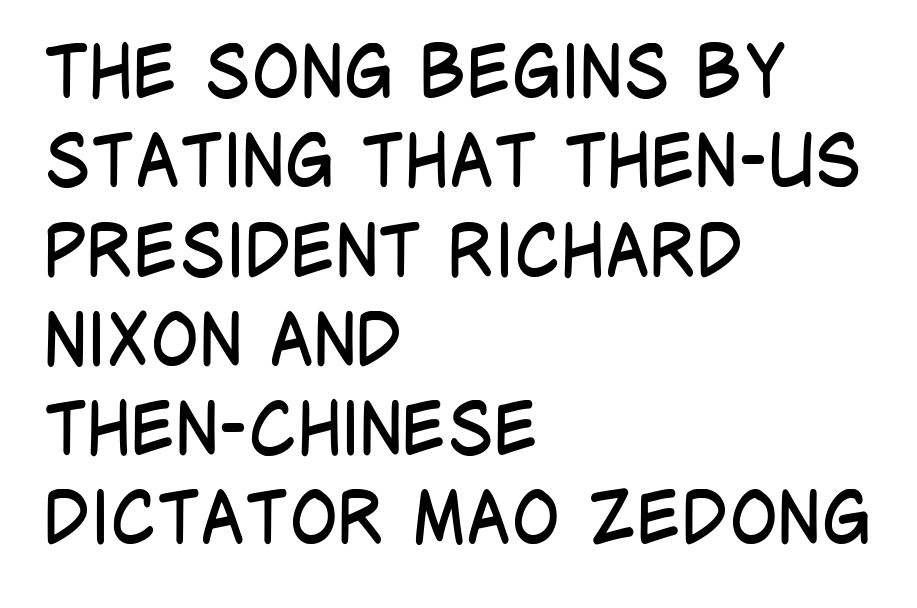
{"serif": "no", "italic": "no", "bold": "no", "weight": "regular", "width": "condensed", "stroke_contrast": "low", "x_height": "large", "monospaced": "no", "underline": "no", "align": "left", "line_spacing_ratio": 1.24, "letter_spacing": "normal", "letter_spacing_em": 0.0, "glyph_px": 72}
